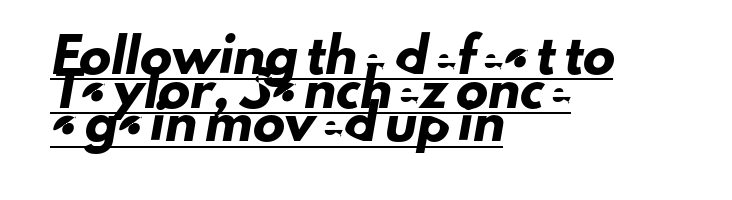
The image shows 32 px sans-serif type; set left-aligned, tight line spacing (1.05x), normal letter spacing, underlined; low stroke contrast and a small x-height.
